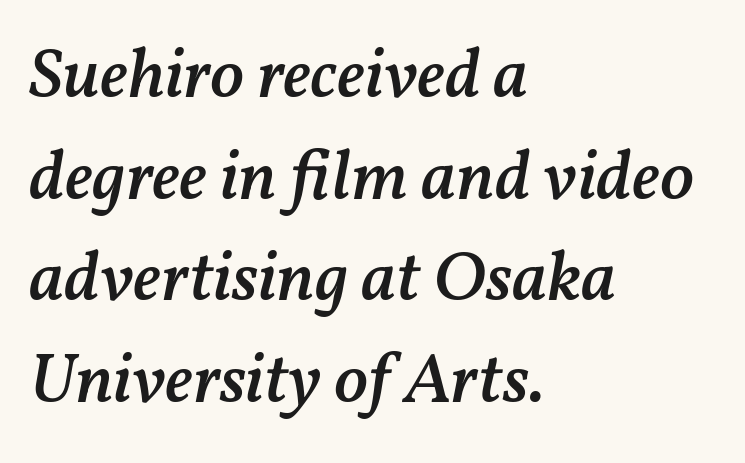
This rendering leaves character spacing at its baseline value. Each row of text sits above clean, open space. Does the copy run flush right? No — it runs flush left. The block of text has a typical density, with ordinary space between rows. The rendering uses natural spacing where letterforms have individual widths.
